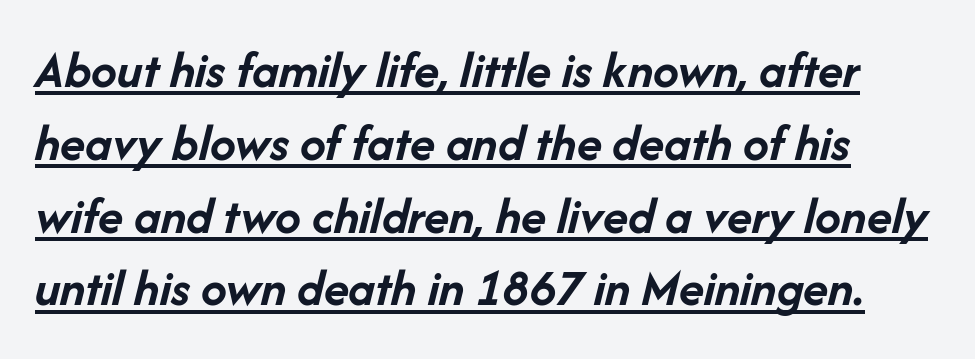
Typographic density is high because the face is bold. Regular leading. The lettering tilts uniformly, giving the passage an italic look. Compared with typical body copy, the letter spacing here is the same.
